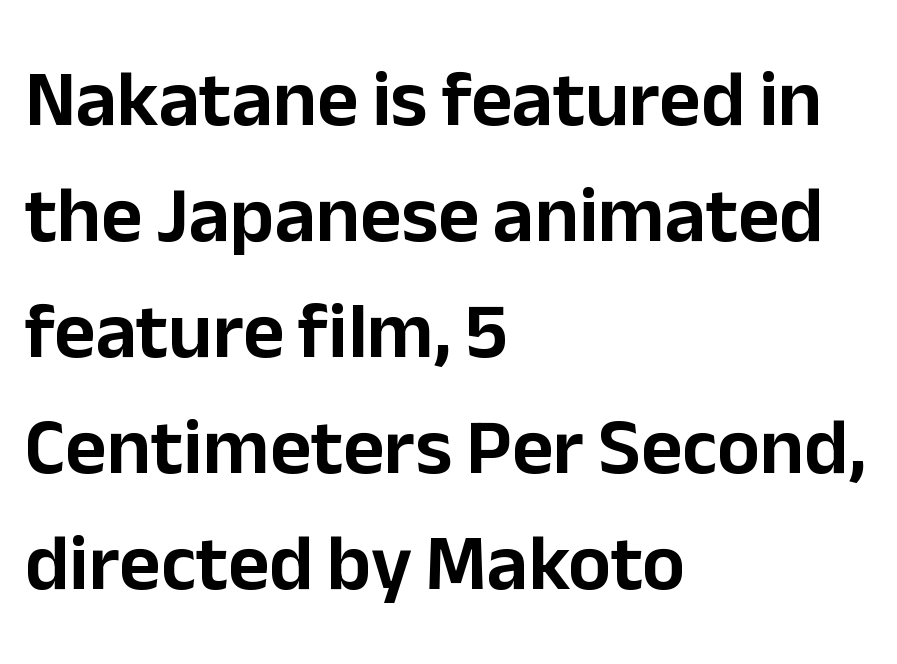
Is this a fixed-width face? No — the glyphs have proportional, varying widths. This is the regular roman posture of the typeface. Spacing between characters is what you'd get straight out of the box. The rag falls on the right side of this text block. Leading matches the norm, producing a regular column. Stroke terminals: plain, sans-serif.
